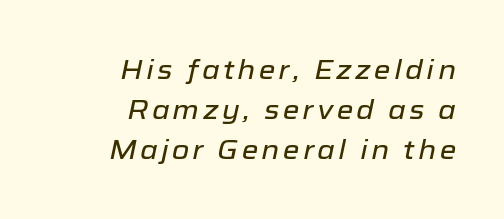
No word sits above an underline. Line ends are locked; line starts wander. Regular leading. The letters are slanted; this is an italic face.
